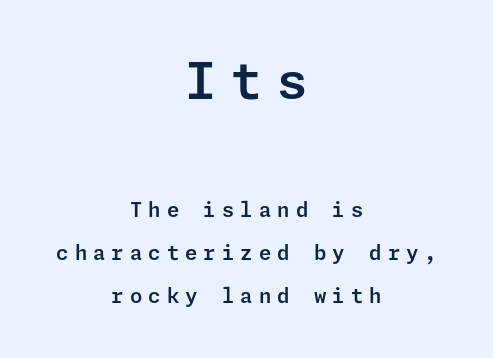
The letters in the upper block stand taller than those in the block below. Layout note: lines centered. Here the glyphs are tracked loosely, breaking word shapes into spaced letters. The space between consecutive lines is lavish. Any mark beneath the type? The region is blank.
